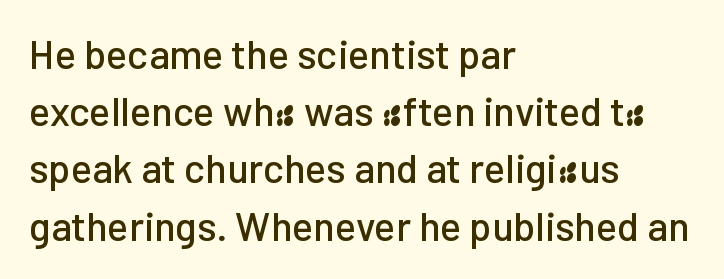
Serifs: no, the terminals of the letterforms are clean. How are the letters spaced? Ordinarily, with no added tracking. One glance says typical: line gaps are just what's usual. Line beginnings align vertically; line endings do not.
